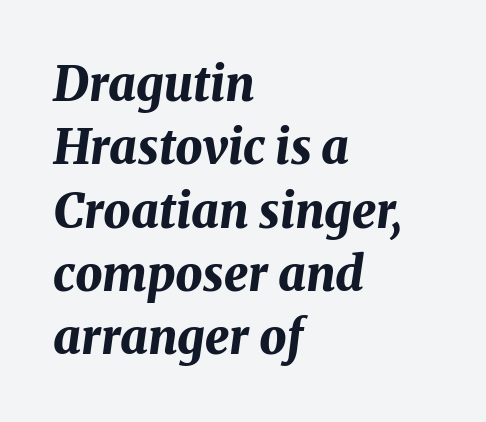
{"italic": "yes", "lean": "right", "slant_degrees": 8, "bold": "yes", "weight": "bold", "width": "normal", "stroke_contrast": "medium", "x_height": "medium", "monospaced": "no", "underline": "no", "align": "left", "line_spacing": "normal", "line_spacing_ratio": 1.32, "letter_spacing": "normal", "letter_spacing_em": 0.0, "glyph_px": 48}
